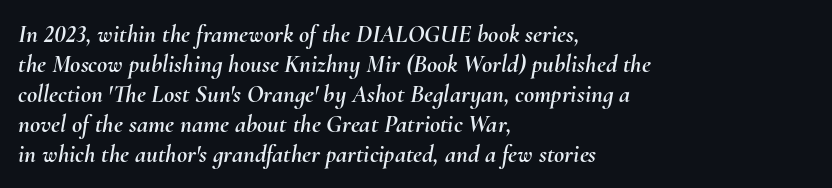
Q: Is the text italic (slanted)? A: Yes, it leans right by about 10 degrees.
Q: Is the text underlined? A: No.
Q: How is the paragraph aligned? A: Left-aligned.
Q: Is the spacing between letters normal or unusually wide? A: Normal.
